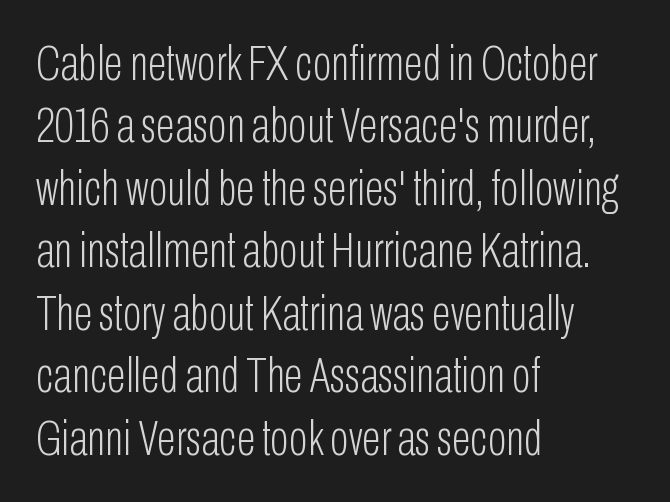
The image shows 50 px light, condensed sans-serif type, upright; set left-aligned, normal line spacing (1.25x), normal letter spacing, not underlined; low stroke contrast and a medium x-height.
